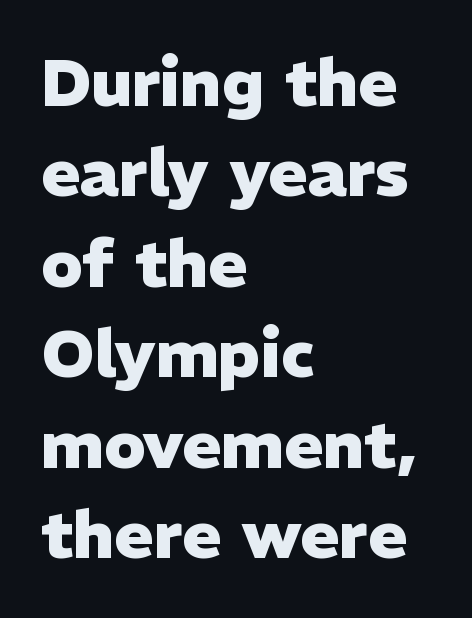
Think of a printed novel: that variable character pitch is what you see here. Characters follow at the spacing the type designer built in. The rendering uses a moderate line-height, typical for paragraphs. The characters look thick and weighty, a clear bold.
